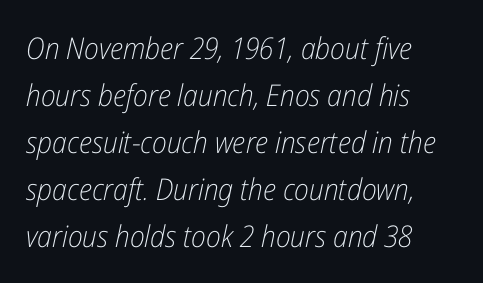
Q: Is the text bold? A: No.
Q: Is the text italic (slanted)? A: Yes, it leans right by about 12 degrees.
Q: Is the text underlined? A: No.
Q: How is the paragraph aligned? A: Left-aligned.
Q: Is the spacing between letters normal or unusually wide? A: Normal.
Q: Is the spacing between lines tight, normal or loose? A: Normal.
Q: Width (condensed, normal, or wide)? A: Condensed.
Q: Stroke contrast? A: Low.
Q: x-height? A: Medium.
Q: Monospaced? A: No.
